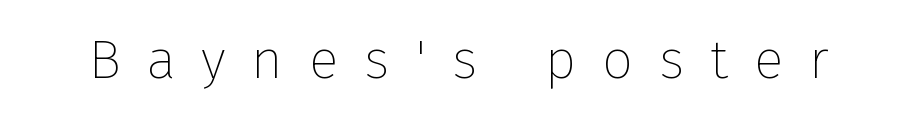
Q: Is the text bold? A: No.
Q: Is the text italic (slanted)? A: No, it is upright.
Q: Is the typeface a serif or a sans-serif typeface? A: Sans-serif.
Q: Is the text underlined? A: No.
Q: Is the spacing between letters normal or unusually wide? A: Unusually wide.
Q: Width (condensed, normal, or wide)? A: Normal.
Q: Stroke contrast? A: Low.
Q: x-height? A: Medium.
Q: Monospaced? A: No.
